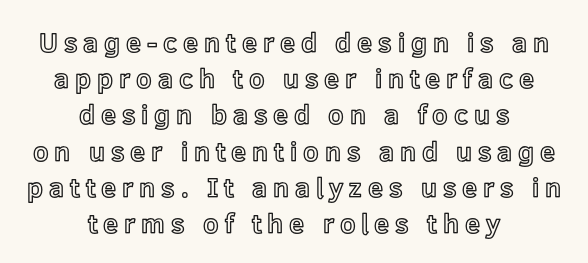
Q: Is the text italic (slanted)? A: No, it is upright.
Q: Is the text underlined? A: No.
Q: How is the paragraph aligned? A: Centered.
Q: Is the spacing between letters normal or unusually wide? A: Unusually wide.
Q: Is the spacing between lines tight, normal or loose? A: Normal.
